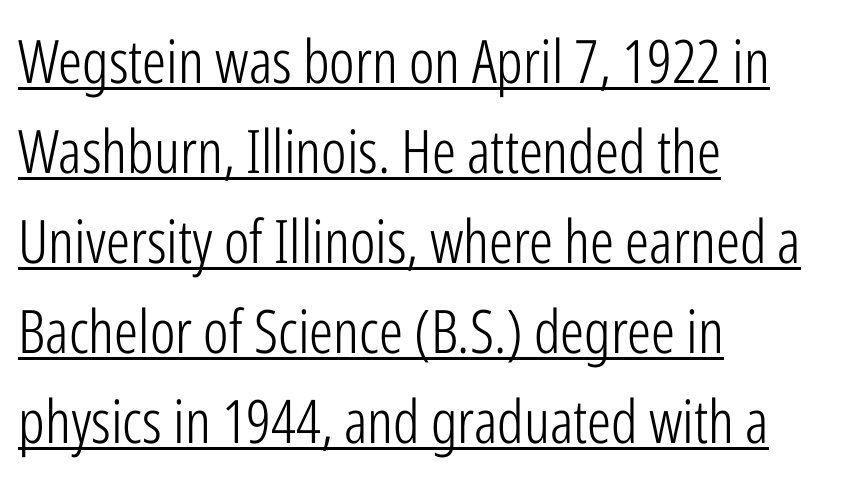
Do the characters align in a grid? No, the font is proportional. The characters are drawn with everyday or finer stroke widths. Ascenders rise straight up at ninety degrees. Stroke terminals: plain, sans-serif.
